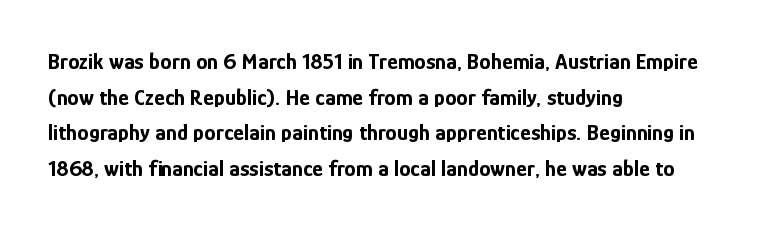
{"italic": "no", "bold": "yes", "underline": "no", "align": "left", "line_spacing": "normal", "line_spacing_ratio": 1.55, "letter_spacing": "normal", "letter_spacing_em": 0.0, "glyph_px": 23}
